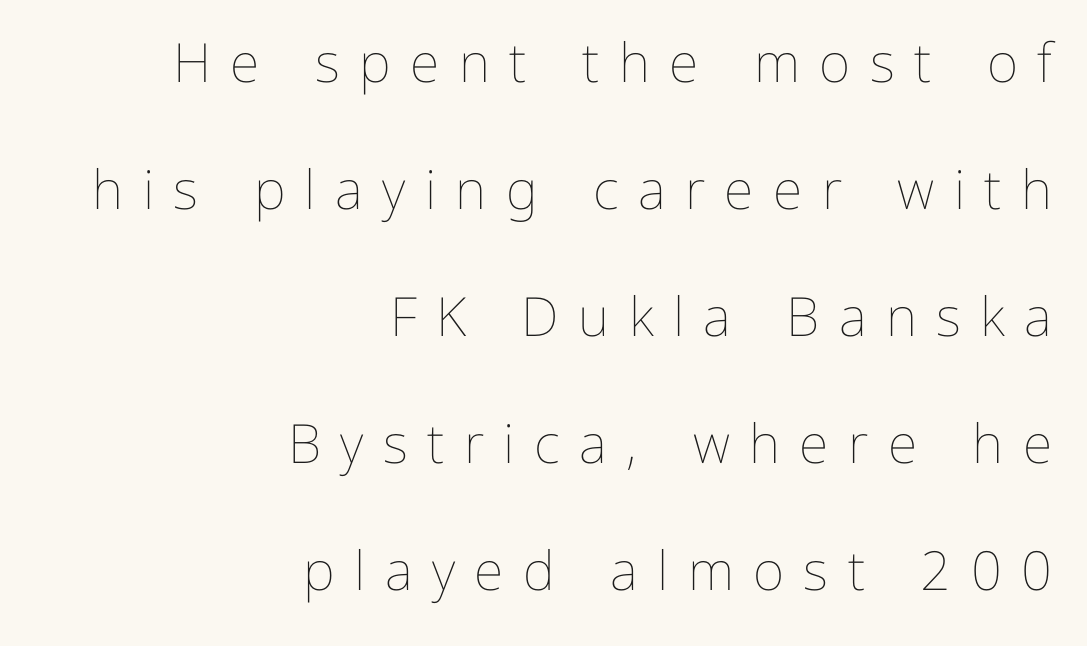
The image shows 54 px thin type, upright; set right-aligned, loose line spacing (2.35x), unusually wide letter spacing (+0.36 em), not underlined; low stroke contrast and a medium x-height.
